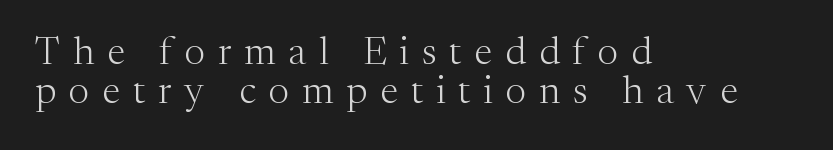
The image shows 39 px light serif type, upright; set left-aligned, tight line spacing (1.01x), unusually wide letter spacing (+0.33 em), not underlined; medium stroke contrast and a medium x-height.
